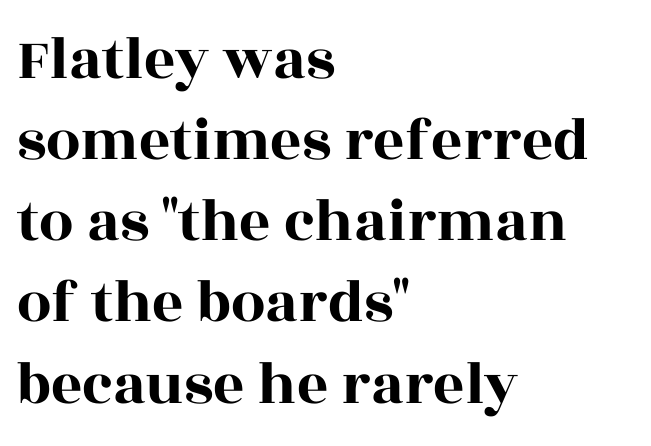
{"serif": "yes", "italic": "no", "width": "wide", "x_height": "large", "monospaced": "no", "underline": "no", "align": "left", "line_spacing": "normal", "line_spacing_ratio": 1.33, "letter_spacing": "normal", "letter_spacing_em": 0.0, "glyph_px": 61}
